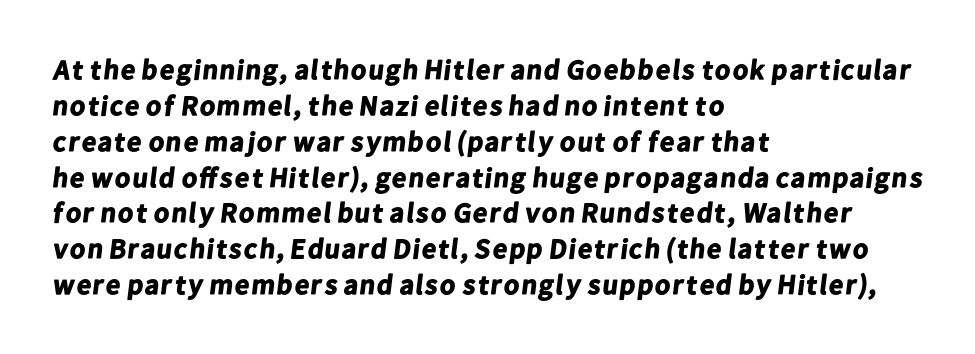
The image shows 28 px bold sans-serif type; set left-aligned, normal line spacing (1.28x), normal letter spacing, not underlined; low stroke contrast and a medium x-height.
